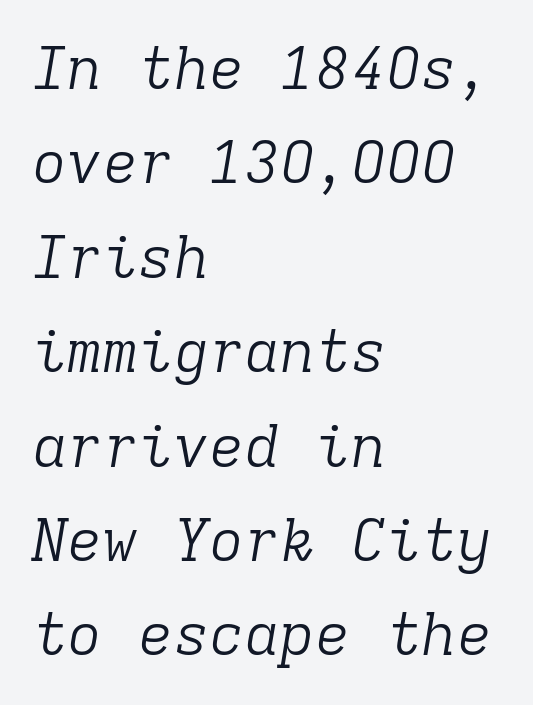
{"serif": "yes", "italic": "yes", "lean": "right", "slant_degrees": 9, "bold": "no", "weight": "light", "width": "normal", "stroke_contrast": "low", "x_height": "medium", "monospaced": "yes", "underline": "no", "align": "left", "line_spacing": "normal", "line_spacing_ratio": 1.6, "letter_spacing": "normal", "letter_spacing_em": 0.0, "glyph_px": 59}
